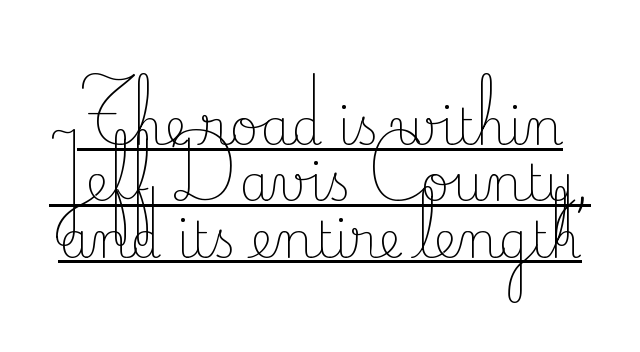
{"serif": "yes", "italic": "no", "bold": "no", "weight": "light", "width": "normal", "stroke_contrast": "low", "x_height": "small", "monospaced": "no", "underline": "yes", "line_spacing": "tight", "line_spacing_ratio": 1.15, "letter_spacing": "normal", "letter_spacing_em": 0.0, "glyph_px": 49}
